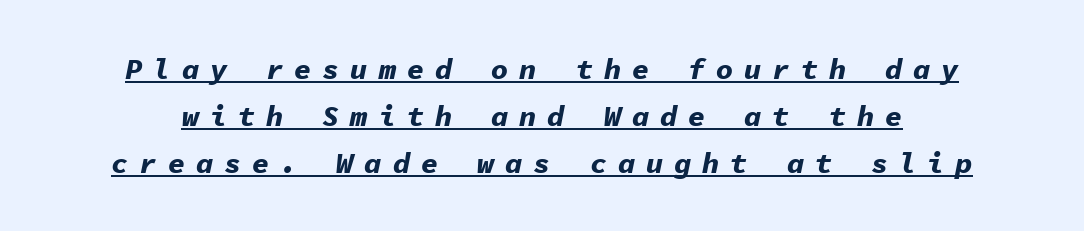
The image shows 29 px bold type, italic (leaning right), monospaced; set centered, normal line spacing (1.62x), unusually wide letter spacing (+0.37 em), underlined; low stroke contrast and a medium x-height.
